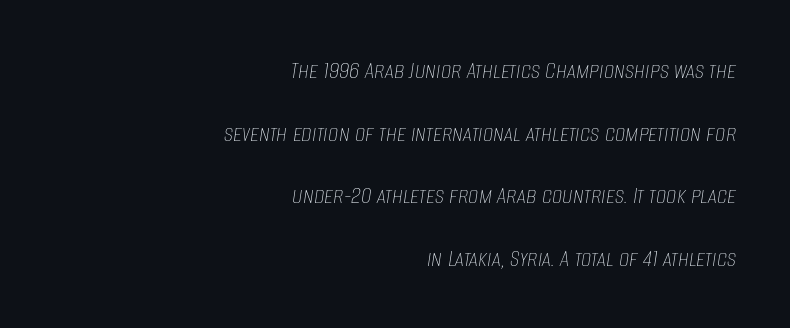
This sample is right-justified, so line beginnings fall wherever the words allow. The vertical gap from one line to the next is large. Honestly, the letter spacing is just normal — you wouldn't notice it. Notice how the stems are inclined rather than vertical — that's the hallmark of italics.
